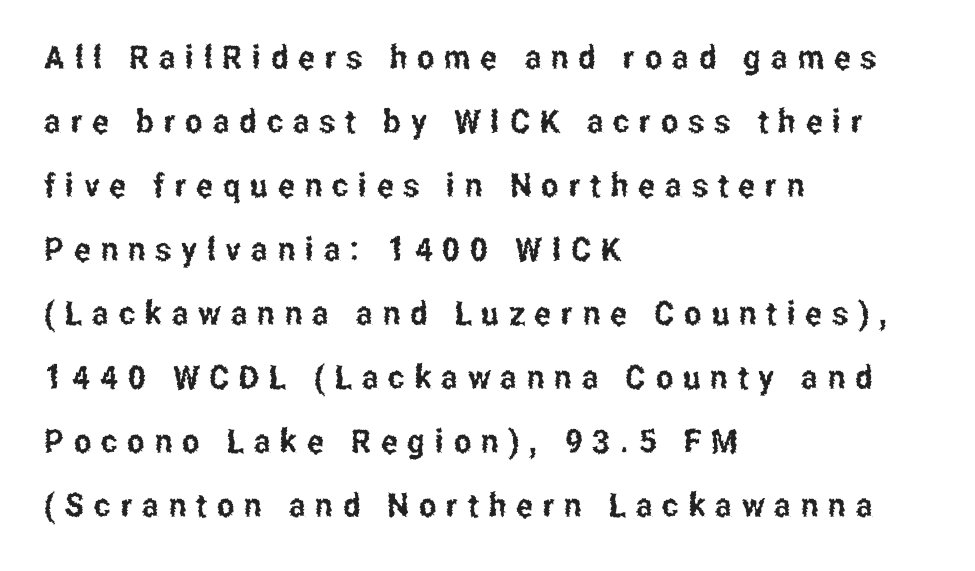
{"serif": "no", "italic": "no", "width": "condensed", "stroke_contrast": "low", "x_height": "medium", "monospaced": "no", "underline": "no", "align": "left", "line_spacing": "loose", "line_spacing_ratio": 1.94, "letter_spacing": "wide", "letter_spacing_em": 0.3, "glyph_px": 33}
